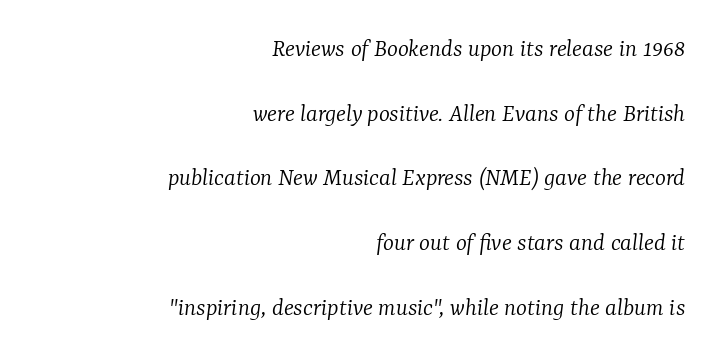
{"italic": "yes", "lean": "right", "slant_degrees": 7, "bold": "no", "underline": "no", "align": "right", "line_spacing": "loose", "line_spacing_ratio": 2.49, "letter_spacing": "normal", "letter_spacing_em": 0.0, "glyph_px": 26}
